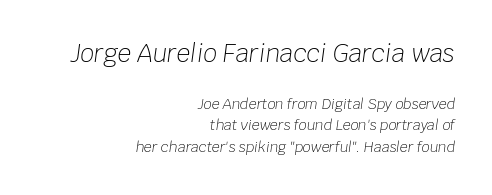
{"italic": "yes", "lean": "right", "slant_degrees": 8, "bold": "no", "underline": "no", "align": "right", "line_spacing": "normal", "line_spacing_ratio": 1.56, "letter_spacing": "normal", "letter_spacing_em": 0.0, "larger_block": "first", "size_ratio": 1.71, "glyph_px": 24}
